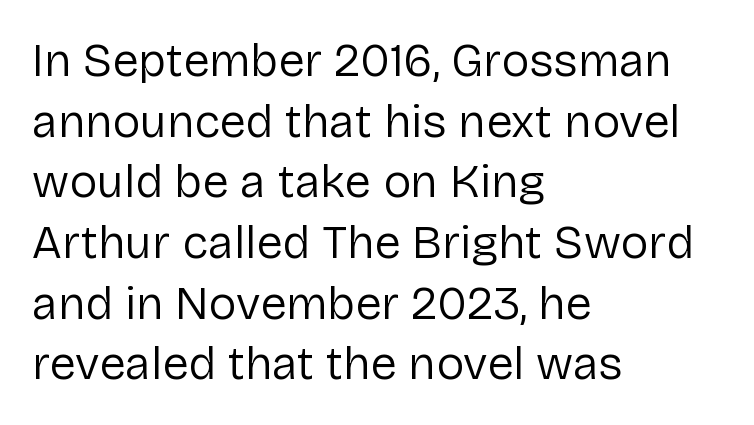
A normal amount of white space separates one row of letters from the next. Observe the ordinary spacing: letters are neighbours, not strangers. The weight would be labelled regular, book, light, or lighter still. These lines are rendered in a variable-pitch font. What kind of face is this? One without serifs — a sans. The rendering anchors every line to the left-hand side.
